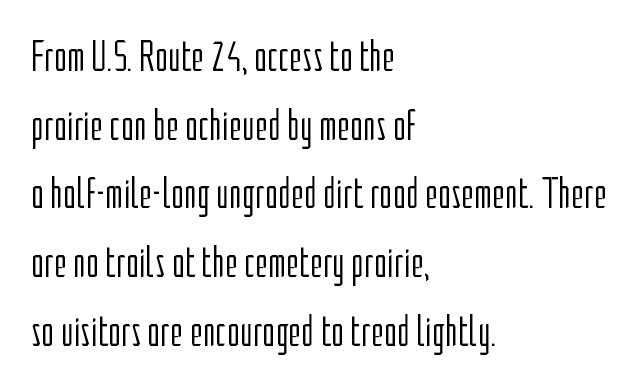
Q: Is the text bold? A: No.
Q: Is the text italic (slanted)? A: No, it is upright.
Q: Is the typeface a serif or a sans-serif typeface? A: Sans-serif.
Q: Is the text underlined? A: No.
Q: How is the paragraph aligned? A: Left-aligned.
Q: Is the spacing between letters normal or unusually wide? A: Normal.
Q: Is the spacing between lines tight, normal or loose? A: Normal.
Q: Width (condensed, normal, or wide)? A: Condensed.
Q: Stroke contrast? A: Low.
Q: x-height? A: Medium.
Q: Monospaced? A: No.
